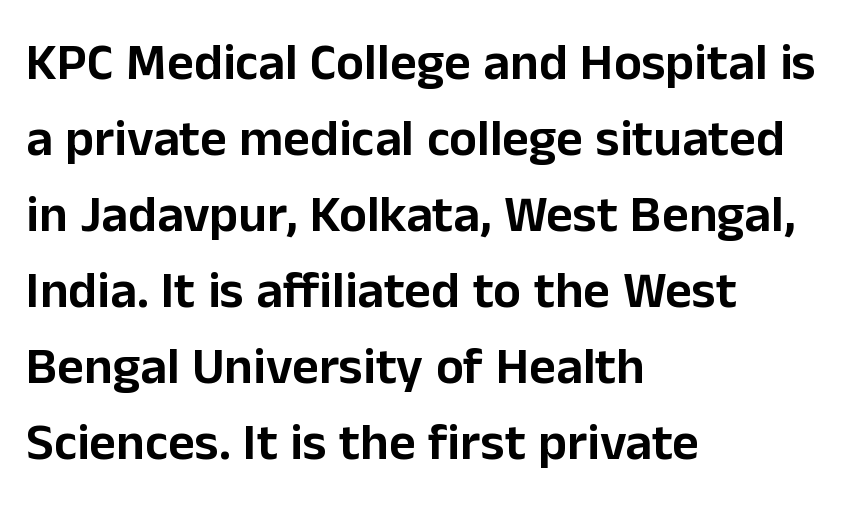
The image shows 52 px sans-serif type, upright; set left-aligned, normal line spacing (1.46x), normal letter spacing, not underlined; low stroke contrast and a medium x-height.
